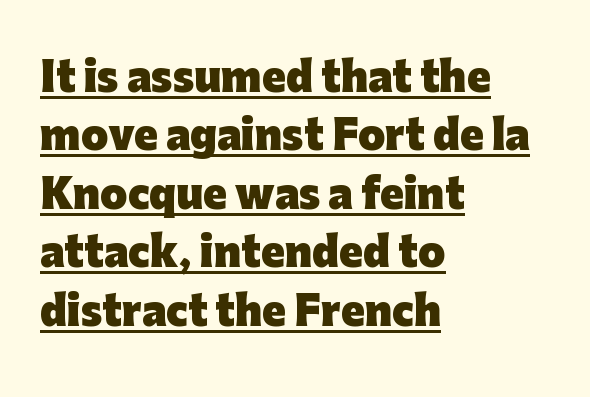
The passage shown is typed in a proportional face where columns would drift. These characters rest on top of a visible drawn line. Quick note: interline space is typical. The rag falls on the right side of this text block.
